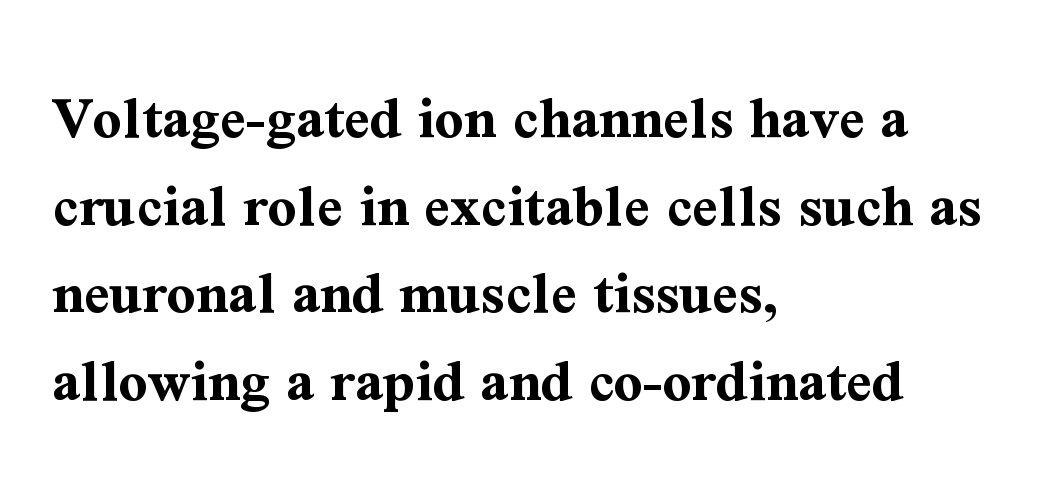
This sample is left-justified, so line endings fall wherever the words run out. Observe the ordinary spacing: letters are neighbours, not strangers. A full-strength bold gives these letters their thick strokes. This is roman type, the default non-slanted kind.
